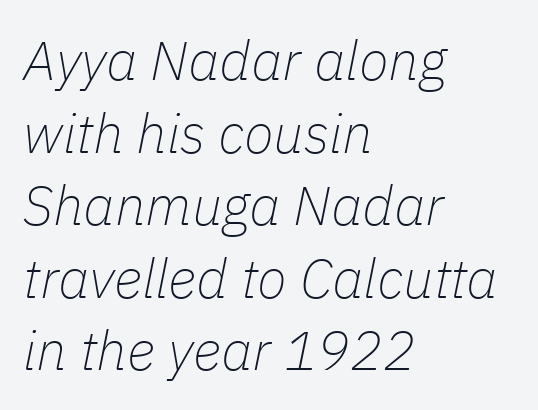
If you drew a line through each stem, it would be angled. The face used here is rendered with its standard letterfit. Is this a heavy cut? Hardly; it is regular or lighter. Does the copy run flush right? No — it runs flush left. The rendering uses natural spacing where letterforms have individual widths. The leading is moderate, giving the passage an even texture.
